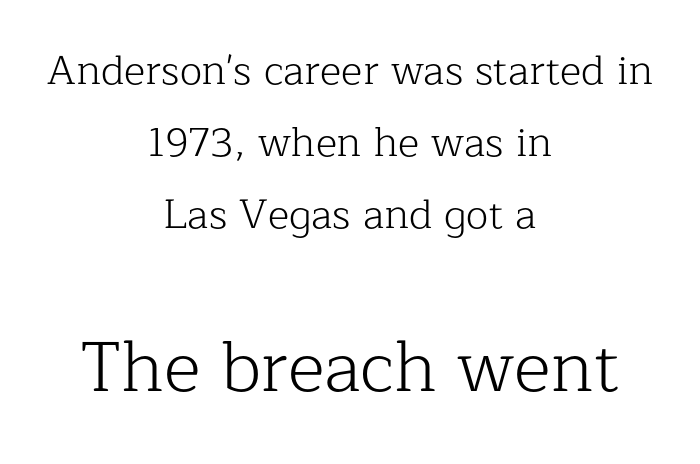
Q: Is the text bold? A: No.
Q: Is the text italic (slanted)? A: No, it is upright.
Q: Is the typeface a serif or a sans-serif typeface? A: Serif.
Q: Is the text underlined? A: No.
Q: How is the paragraph aligned? A: Centered.
Q: Is the spacing between letters normal or unusually wide? A: Normal.
Q: Which block of text is set in a larger size, the first (top) or the second (bottom)? A: The second (bottom) one.
Q: Width (condensed, normal, or wide)? A: Normal.
Q: Stroke contrast? A: Low.
Q: x-height? A: Medium.
Q: Monospaced? A: No.
